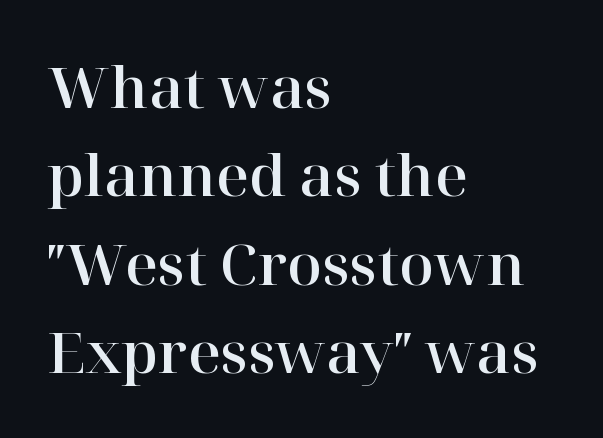
Q: Is the text italic (slanted)? A: No, it is upright.
Q: Is the typeface a serif or a sans-serif typeface? A: Serif.
Q: Is the text underlined? A: No.
Q: How is the paragraph aligned? A: Left-aligned.
Q: Is the spacing between letters normal or unusually wide? A: Normal.
Q: Is the spacing between lines tight, normal or loose? A: Normal.
Q: Width (condensed, normal, or wide)? A: Normal.
Q: Stroke contrast? A: High.
Q: x-height? A: Medium.
Q: Monospaced? A: No.
